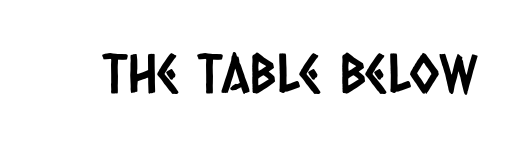
{"serif": "no", "width": "condensed", "stroke_contrast": "low", "x_height": "large", "monospaced": "no", "underline": "no", "letter_spacing": "normal", "letter_spacing_em": 0.0, "glyph_px": 54}
